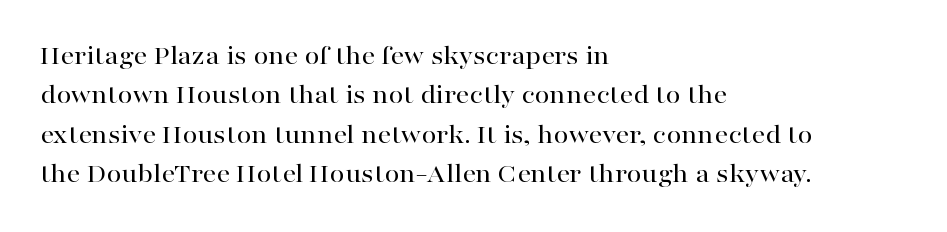
Rule under the text: the space is simply empty. The passage is arranged the way most books set body copy — flush left. This is the regular roman posture of the typeface. Default kerning and tracking; the words read as compact shapes.
